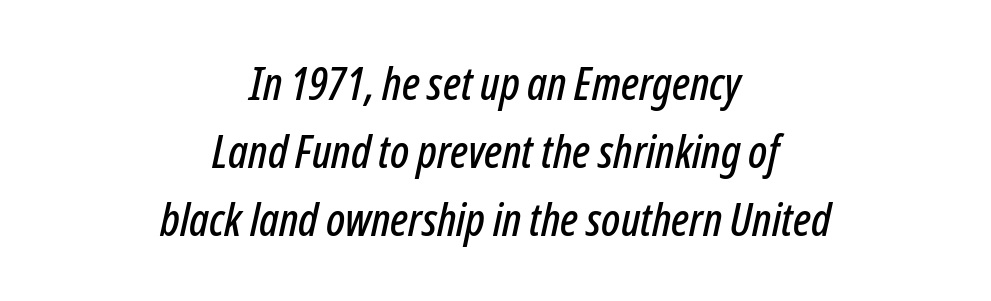
Q: Is the text italic (slanted)? A: Yes, it leans right by about 12 degrees.
Q: Is the text underlined? A: No.
Q: How is the paragraph aligned? A: Centered.
Q: Is the spacing between letters normal or unusually wide? A: Normal.
Q: Is the spacing between lines tight, normal or loose? A: Normal.
Q: Width (condensed, normal, or wide)? A: Condensed.
Q: Stroke contrast? A: Low.
Q: x-height? A: Medium.
Q: Monospaced? A: No.
